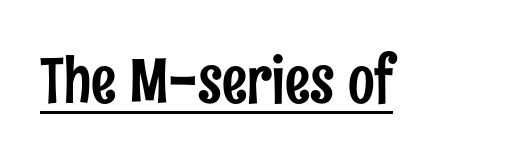
Q: Is the text italic (slanted)? A: No, it is upright.
Q: Is the typeface a serif or a sans-serif typeface? A: Sans-serif.
Q: Is the text underlined? A: Yes.
Q: Is the spacing between letters normal or unusually wide? A: Normal.
Q: Width (condensed, normal, or wide)? A: Condensed.
Q: Stroke contrast? A: Low.
Q: x-height? A: Medium.
Q: Monospaced? A: No.
